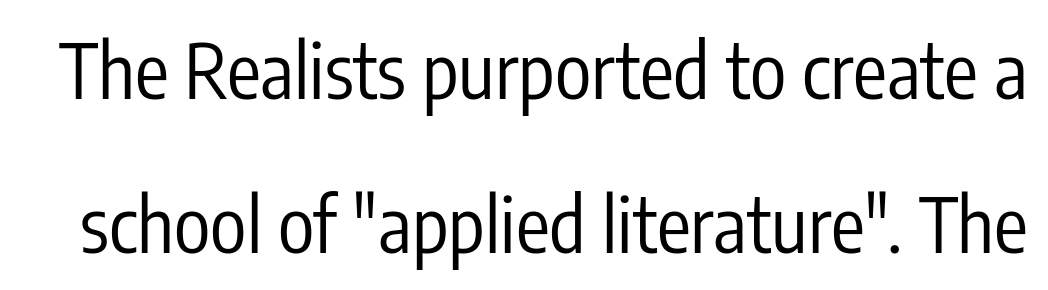
{"serif": "no", "italic": "no", "bold": "no", "weight": "regular", "width": "condensed", "stroke_contrast": "low", "x_height": "medium", "monospaced": "no", "underline": "no", "line_spacing": "loose", "line_spacing_ratio": 2.02, "letter_spacing": "normal", "letter_spacing_em": 0.0, "glyph_px": 76}
